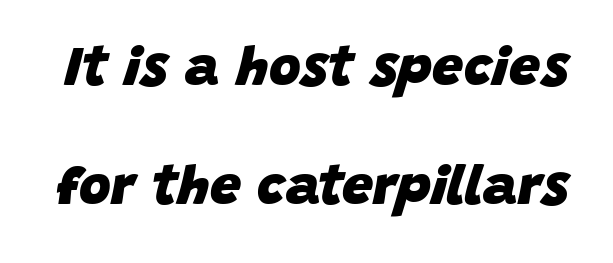
The image shows 55 px heavy type, italic (leaning right); set loose line spacing (2.16x), normal letter spacing, not underlined; low stroke contrast and a large x-height.
